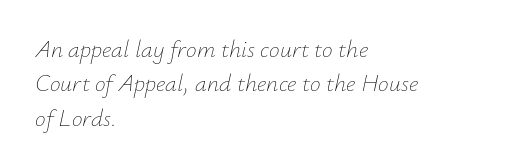
{"italic": "yes", "lean": "right", "slant_degrees": 12, "bold": "no", "underline": "no", "align": "left", "line_spacing": "normal", "line_spacing_ratio": 1.43, "letter_spacing": "normal", "letter_spacing_em": 0.0, "glyph_px": 24}
